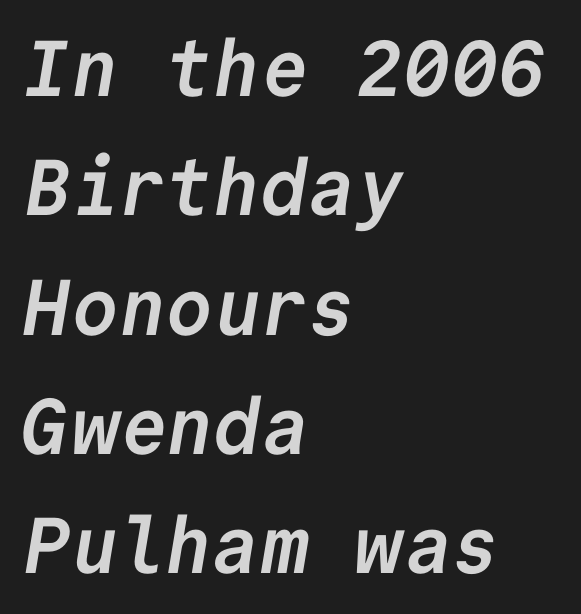
The image shows 79 px semibold sans-serif type, monospaced; set left-aligned, normal line spacing (1.51x), normal letter spacing, not underlined; low stroke contrast and a medium x-height.
